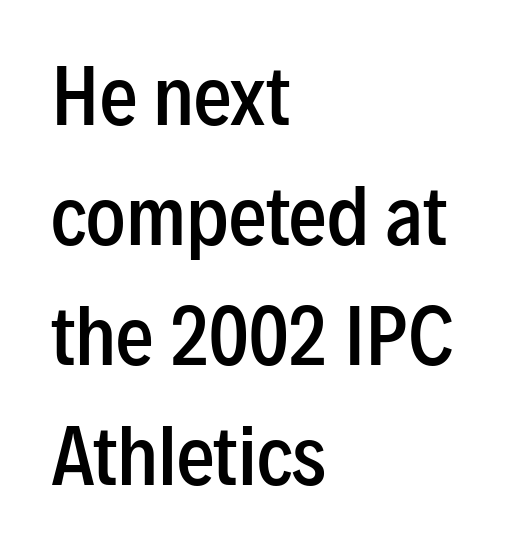
The image shows 75 px semibold, condensed sans-serif type, upright; set left-aligned, normal line spacing (1.6x), normal letter spacing, not underlined; low stroke contrast and a medium x-height.
